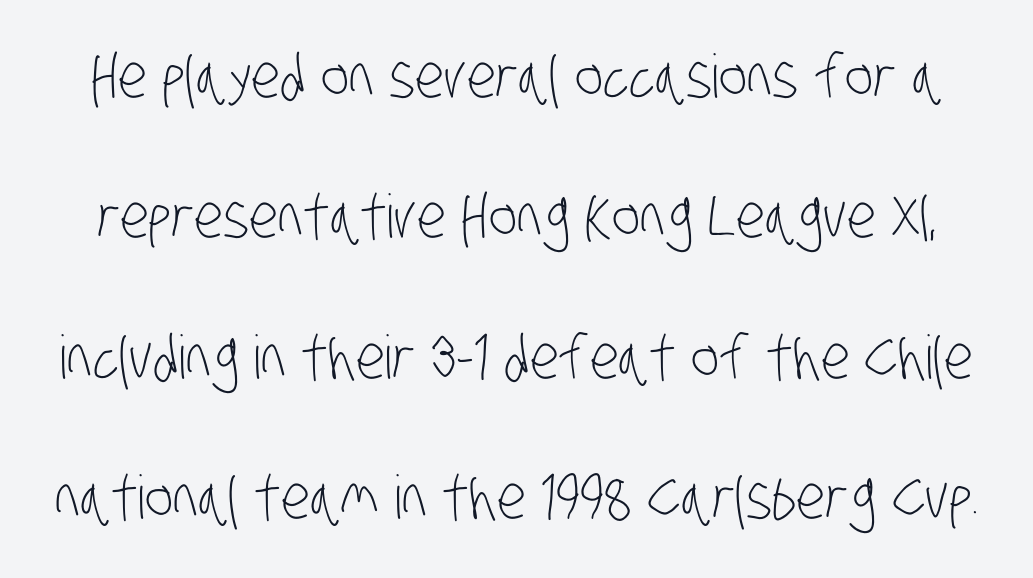
What stands out about the letter spacing? Nothing — it is the standard amount. Vertical stems look standard width or narrower in stroke. Only glyphs here, with clear space below each row. A typesetter would call this proportional, since set widths differ per character.
